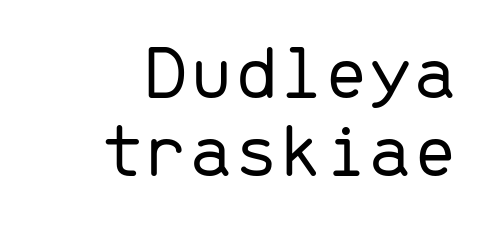
The image shows 80 px light sans-serif type, upright, monospaced; set tight line spacing (0.97x), normal letter spacing, not underlined; low stroke contrast and a medium x-height.
